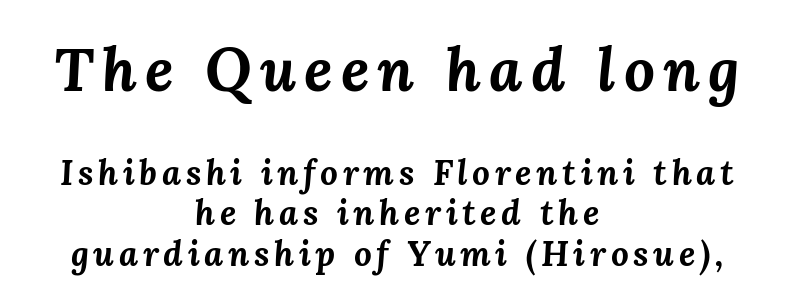
Q: Is the text bold? A: Yes.
Q: Is the text italic (slanted)? A: Yes, it leans right by about 3 degrees.
Q: Is the text underlined? A: No.
Q: How is the paragraph aligned? A: Centered.
Q: Which block of text is set in a larger size, the first (top) or the second (bottom)? A: The first (top) one.
Q: Width (condensed, normal, or wide)? A: Normal.
Q: Stroke contrast? A: Medium.
Q: x-height? A: Medium.
Q: Monospaced? A: No.
